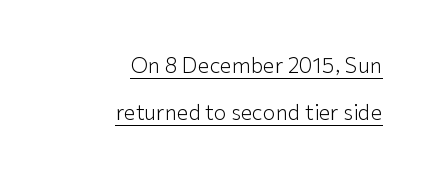
Each line ends at the same right margin while the left side varies. Stems and bowls with no extra thickness — not bold. In designer terms, the underline attribute is active on this setting. The lettering holds an erect, upright posture throughout. Look at the tracking — it's just the regular setting, nothing added. Line spacing here is loose.
